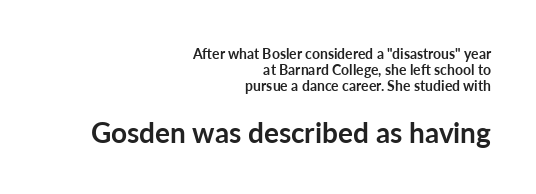
Q: Is the text bold? A: Yes.
Q: Is the text italic (slanted)? A: No, it is upright.
Q: Is the typeface a serif or a sans-serif typeface? A: Sans-serif.
Q: Is the text underlined? A: No.
Q: How is the paragraph aligned? A: Right-aligned.
Q: Is the spacing between letters normal or unusually wide? A: Normal.
Q: Is the spacing between lines tight, normal or loose? A: Tight.
Q: Which block of text is set in a larger size, the first (top) or the second (bottom)? A: The second (bottom) one.
Q: Width (condensed, normal, or wide)? A: Normal.
Q: Stroke contrast? A: Low.
Q: x-height? A: Medium.
Q: Monospaced? A: No.
